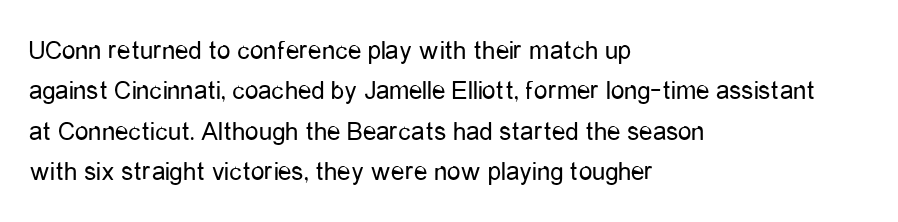
The image shows 27 px text type, upright; set left-aligned, normal line spacing (1.5x), normal letter spacing, not underlined.
